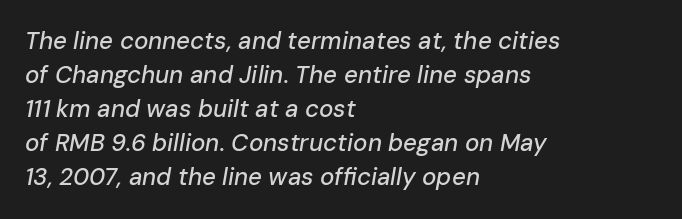
The image shows 24 px text type, italic (leaning right); set left-aligned, normal line spacing (1.42x), normal letter spacing, not underlined.
